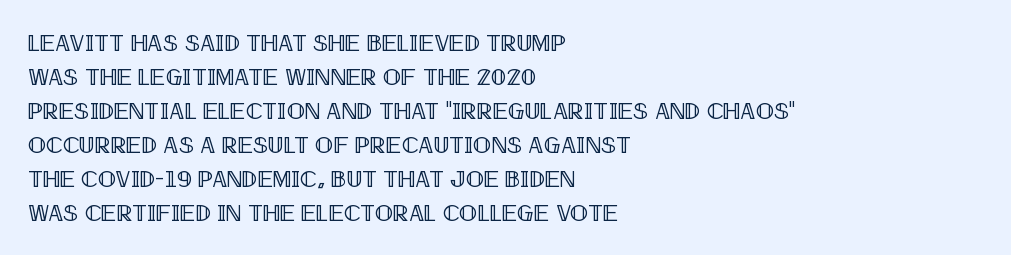
Each word holds together tightly as a unit, with standard inter-letter gaps. Horizontally, the lines are justified to the leading edge only. Check the space under the baseline: it is left empty. Leading matches the norm, producing a regular column.
